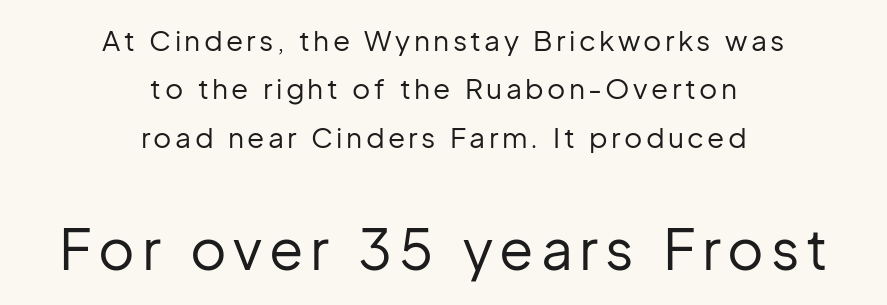
{"serif": "no", "italic": "no", "bold": "no", "weight": "regular", "width": "normal", "stroke_contrast": "low", "x_height": "medium", "monospaced": "no", "underline": "no", "align": "center", "line_spacing_ratio": 1.73, "larger_block": "second", "size_ratio": 2.0, "glyph_px": 56}
